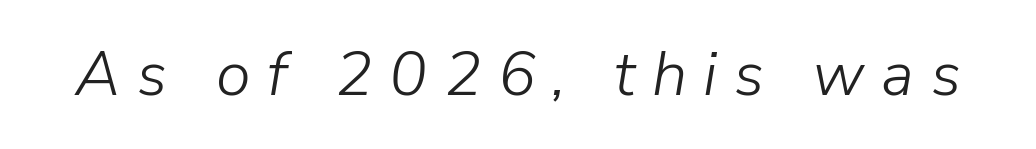
The image shows 63 px light type, italic (leaning right); set unusually wide letter spacing (+0.26 em), not underlined; low stroke contrast and a medium x-height.
